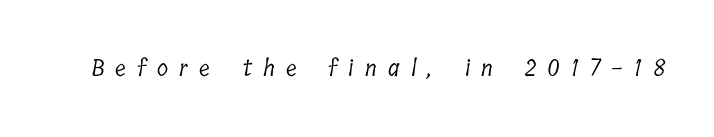
Q: Is the text bold? A: No.
Q: Is the text underlined? A: No.
Q: Is the spacing between letters normal or unusually wide? A: Unusually wide.
